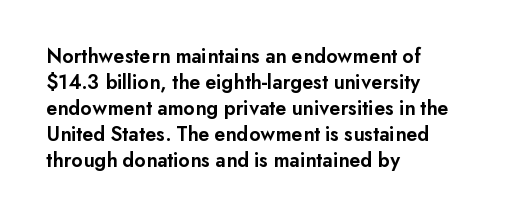
The image shows 21 px text type, upright; set left-aligned, line spacing 1.24x, normal letter spacing, not underlined.
